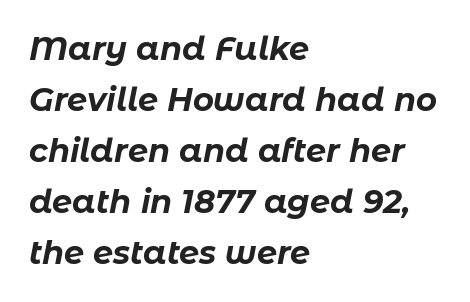
The image shows 32 px bold type, italic (leaning right); set left-aligned, normal line spacing (1.59x), normal letter spacing, not underlined; low stroke contrast and a medium x-height.
